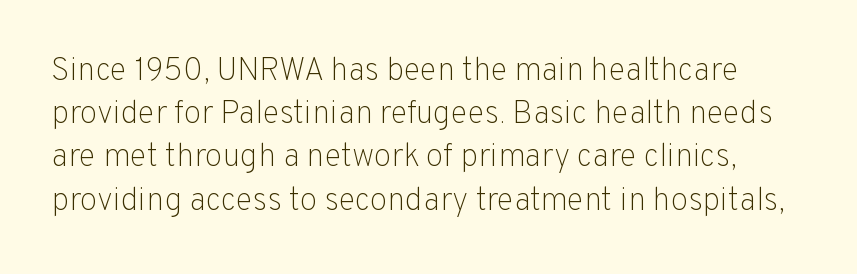
{"serif": "no", "italic": "no", "bold": "no", "weight": "light", "width": "normal", "stroke_contrast": "low", "x_height": "medium", "monospaced": "no", "underline": "no", "line_spacing": "normal", "line_spacing_ratio": 1.35, "letter_spacing": "normal", "letter_spacing_em": 0.0, "glyph_px": 32}
